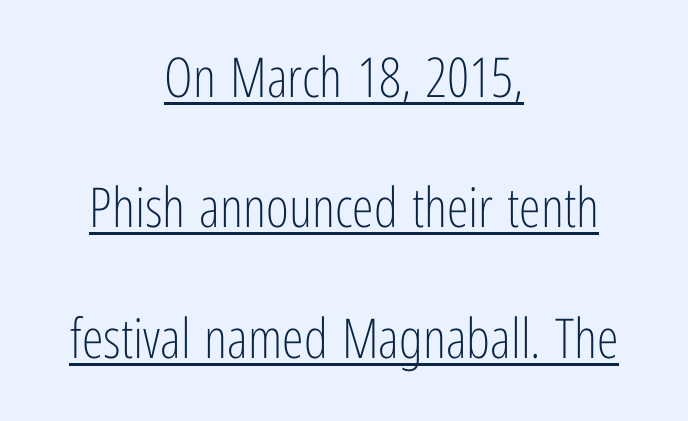
Q: Is the text bold? A: No.
Q: Is the text italic (slanted)? A: No, it is upright.
Q: Is the typeface a serif or a sans-serif typeface? A: Sans-serif.
Q: Is the text underlined? A: Yes.
Q: How is the paragraph aligned? A: Centered.
Q: Is the spacing between letters normal or unusually wide? A: Normal.
Q: Is the spacing between lines tight, normal or loose? A: Loose.
Q: Width (condensed, normal, or wide)? A: Condensed.
Q: Stroke contrast? A: Low.
Q: x-height? A: Medium.
Q: Monospaced? A: No.
